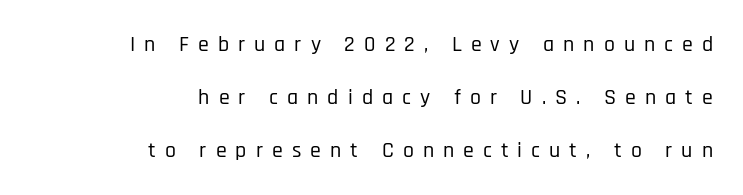
{"italic": "no", "underline": "no", "align": "right", "line_spacing": "loose", "line_spacing_ratio": 2.4, "letter_spacing": "wide", "letter_spacing_em": 0.41, "glyph_px": 22}
